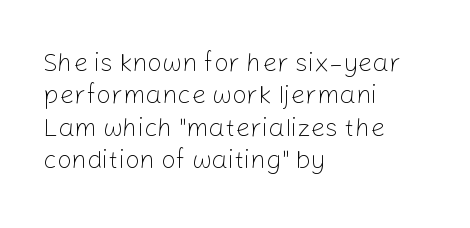
The image shows 26 px text type, upright; set left-aligned, normal line spacing (1.25x), normal letter spacing, not underlined.
